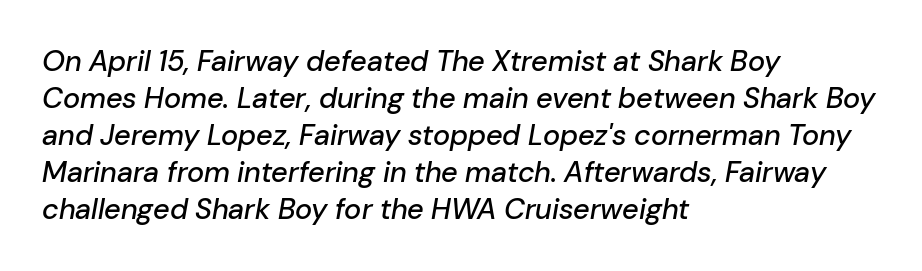
Descenders are the only things crossing below the line. Nothing unusual about the tracking: characters are spaced as the font intends. The face used here is proportionally spaced, like ordinary book or web type. This is oblique type, the kind used for emphasis or titles. This block has exactly the height ordinary leading produces. Horizontally, the lines are justified to the leading edge only.
